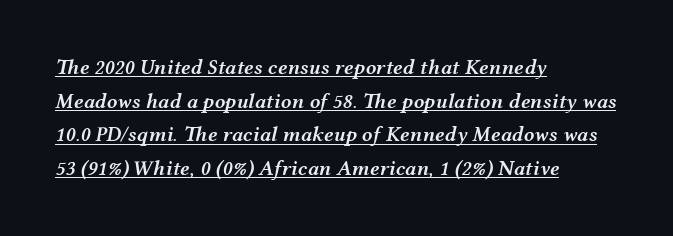
Q: Is the text bold? A: Semi-bold.
Q: Is the text italic (slanted)? A: Yes, it leans right by about 12 degrees.
Q: Is the text underlined? A: Yes.
Q: How is the paragraph aligned? A: Left-aligned.
Q: Is the spacing between letters normal or unusually wide? A: Normal.
Q: Is the spacing between lines tight, normal or loose? A: Normal.
